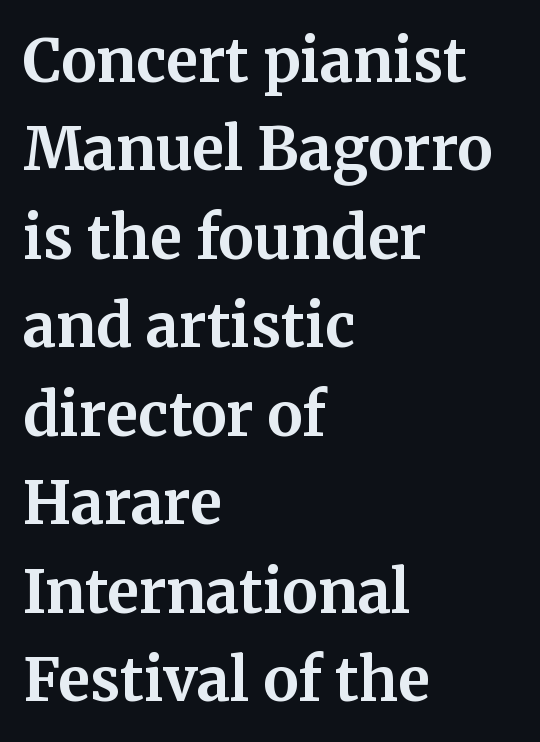
The image shows 59 px bold serif type, upright; set left-aligned, normal line spacing (1.5x), normal letter spacing, not underlined; medium stroke contrast and a medium x-height.
